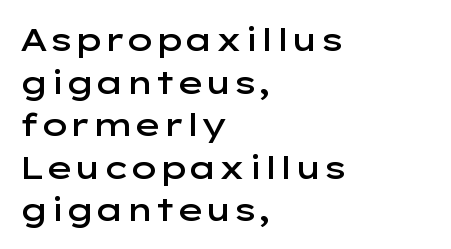
The image shows 32 px semibold, wide sans-serif type, upright; set left-aligned, normal line spacing (1.33x), normal letter spacing, not underlined; low stroke contrast and a medium x-height.
